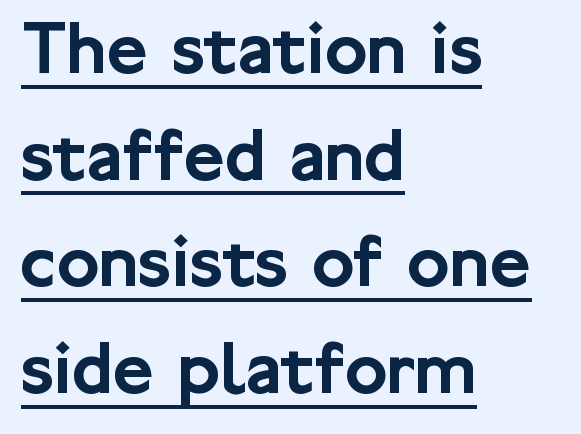
Proportional: the letters do not fall into vertical columns. A typesetter would call this zero additional tracking. Vertical strokes here are truly vertical. Regarding serifs, this sample does without them. In CSS terms this would be text-align: left.
